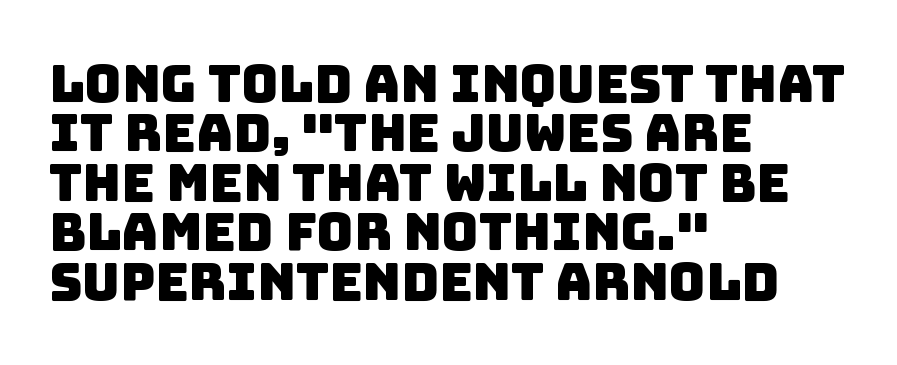
This sample has the flowing, uneven cadence of proportional lettering. The type is set solid horizontally, with unmodified tracking. The paragraph has a hard left edge and a soft right edge. Bare-footed words on every line.
